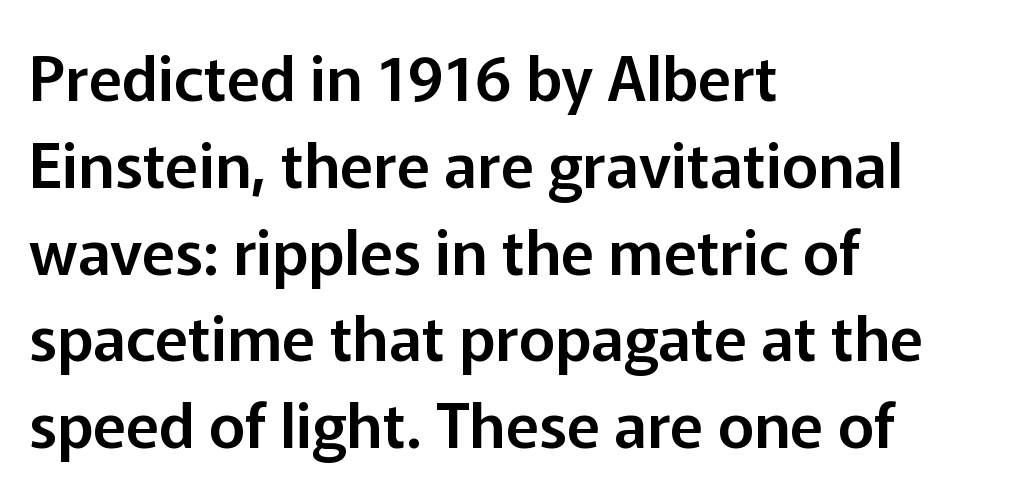
{"serif": "no", "italic": "no", "width": "normal", "stroke_contrast": "low", "x_height": "medium", "monospaced": "no", "underline": "no", "align": "left", "line_spacing": "normal", "line_spacing_ratio": 1.4, "letter_spacing": "normal", "letter_spacing_em": 0.0, "glyph_px": 62}
